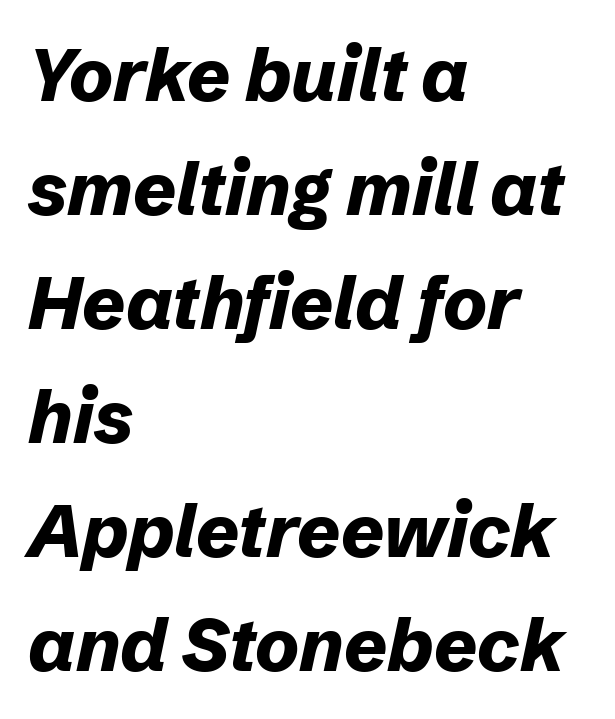
The lines in this sample share a left origin and differ only in where they stop. Does the leading feel generous? No, just average. Letters rest on an invisible, unmarked baseline. Think of a printed novel: that variable character pitch is what you see here. Notice how the stems are inclined rather than vertical — that's the hallmark of italics.
